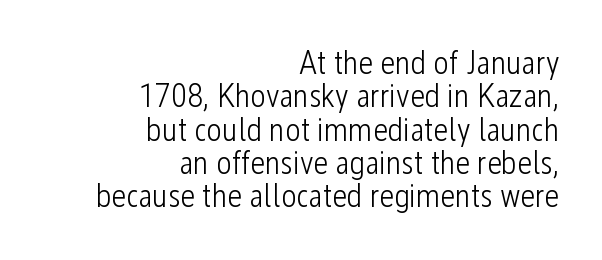
The text was rendered using a sans face with plain stroke endings. This rendering leaves character spacing at its baseline value. Right-aligned paragraph, ragged on the left. Very little white space separates one row of letters from the next. Heaviness? Minimal to ordinary, like unemphasized prose. The letters advance in unequal steps, a hallmark of proportional type.
